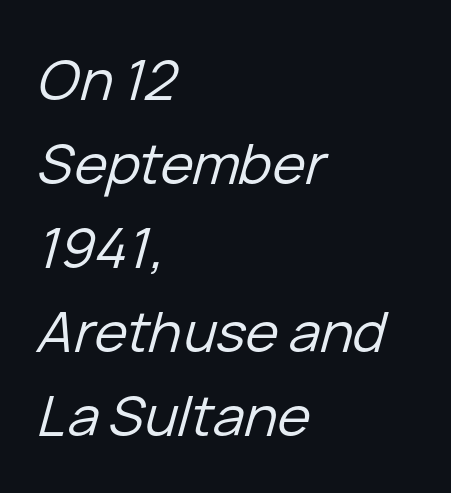
Teacher's note: observe the even left margin — that is flush-left alignment. Is this a heavy cut? Hardly; it is regular or lighter. The passage shown is typed in a proportional face where columns would drift. The rows are spaced the way most documents space them. The glyphs are unaccompanied by any horizontal stroke below them.
